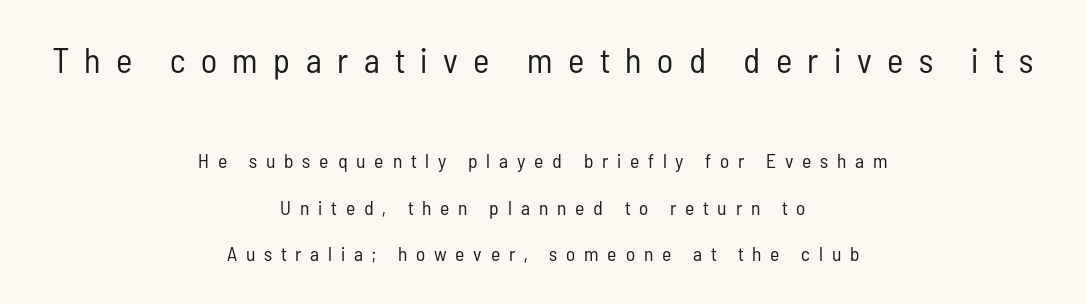
Q: Is the text bold? A: No.
Q: Is the text italic (slanted)? A: No, it is upright.
Q: Is the typeface a serif or a sans-serif typeface? A: Sans-serif.
Q: Is the text underlined? A: No.
Q: How is the paragraph aligned? A: Centered.
Q: Is the spacing between letters normal or unusually wide? A: Unusually wide.
Q: Is the spacing between lines tight, normal or loose? A: Loose.
Q: Which block of text is set in a larger size, the first (top) or the second (bottom)? A: The first (top) one.
Q: Width (condensed, normal, or wide)? A: Condensed.
Q: Stroke contrast? A: Low.
Q: x-height? A: Medium.
Q: Monospaced? A: No.
